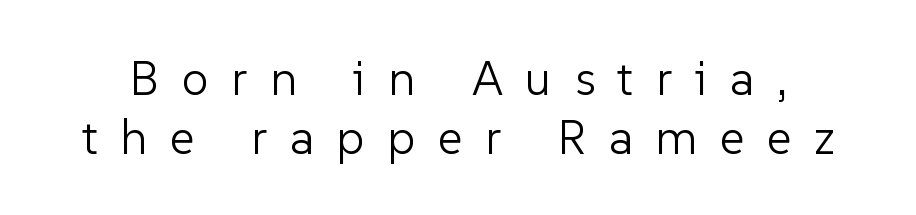
{"serif": "no", "italic": "no", "bold": "no", "weight": "light", "width": "normal", "stroke_contrast": "low", "x_height": "medium", "monospaced": "no", "underline": "no", "line_spacing_ratio": 1.22, "letter_spacing": "wide", "letter_spacing_em": 0.47, "glyph_px": 48}
